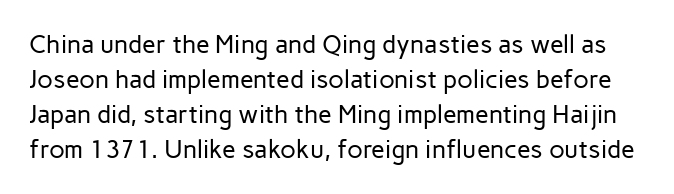
Q: Is the text bold? A: No.
Q: Is the text italic (slanted)? A: No, it is upright.
Q: Is the text underlined? A: No.
Q: Is the spacing between letters normal or unusually wide? A: Normal.
Q: Is the spacing between lines tight, normal or loose? A: Normal.
